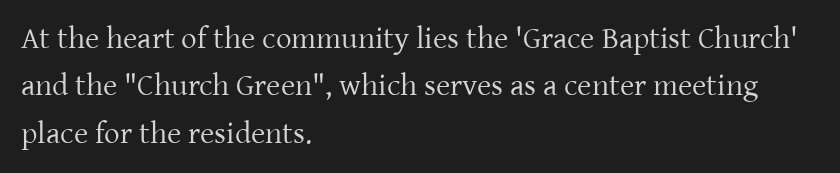
{"serif": "yes", "italic": "no", "bold": "no", "weight": "regular", "width": "normal", "stroke_contrast": "low", "x_height": "medium", "monospaced": "no", "underline": "no", "align": "left", "line_spacing": "normal", "line_spacing_ratio": 1.53, "letter_spacing": "normal", "letter_spacing_em": 0.0, "glyph_px": 31}
